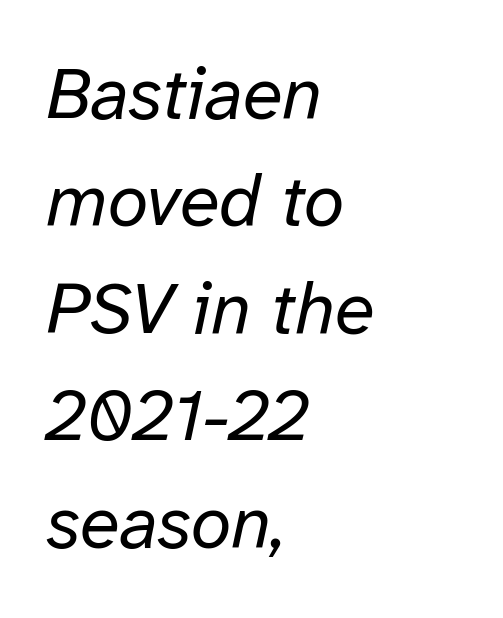
The image shows 73 px regular-weight type, italic (leaning right); set left-aligned, normal line spacing (1.47x), normal letter spacing, not underlined; low stroke contrast and a medium x-height.
